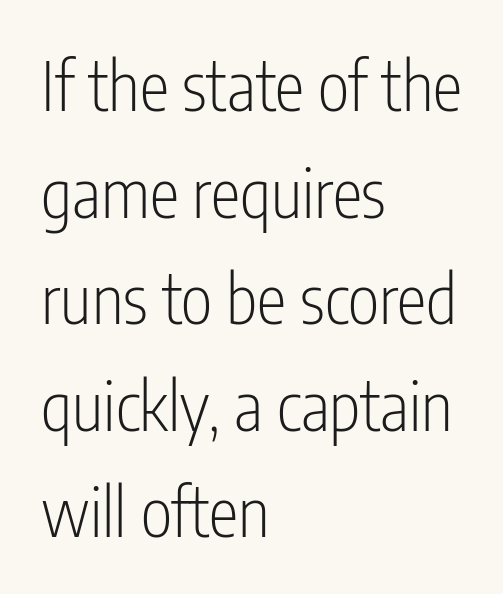
{"serif": "no", "italic": "no", "bold": "no", "weight": "light", "width": "condensed", "stroke_contrast": "low", "x_height": "medium", "monospaced": "no", "underline": "no", "align": "left", "line_spacing": "normal", "line_spacing_ratio": 1.59, "letter_spacing": "normal", "letter_spacing_em": 0.0, "glyph_px": 67}
